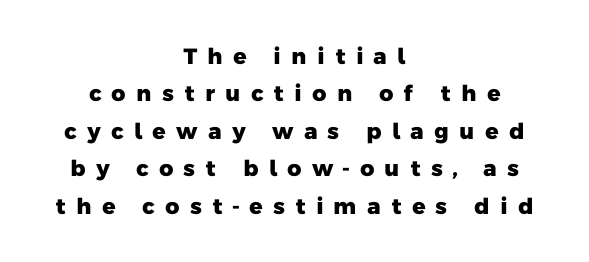
Typographic density is high because the face is bold. Descenders are the only things crossing below the line. Substantial extra tracking has been applied to these lines. Reading down the block, each line starts at a different indent, mirrored at its end. Vertical spacing — default.
